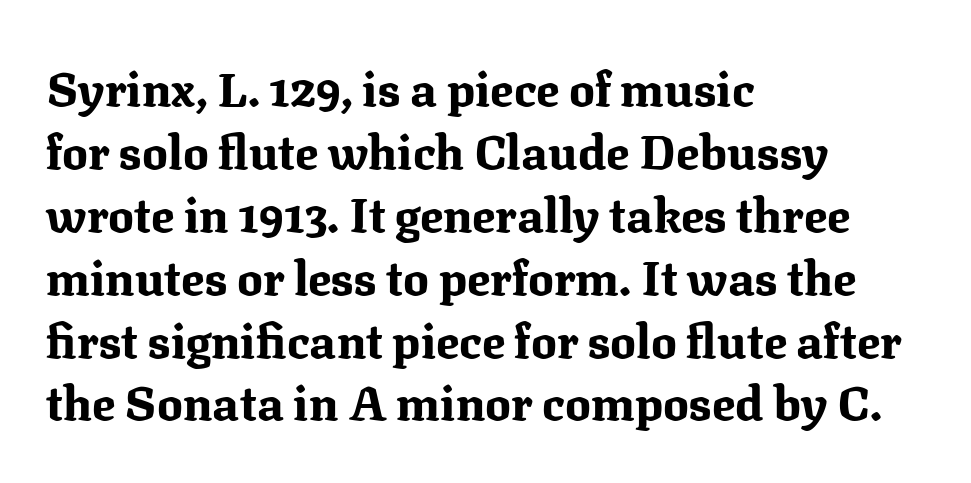
The lines in this sample share a left origin and differ only in where they stop. Here the glyphs are tracked normally, forming tight word shapes. The rendering uses natural spacing where letterforms have individual widths. Underline: absent. Rows of type keep a routine distance in the vertical direction.
